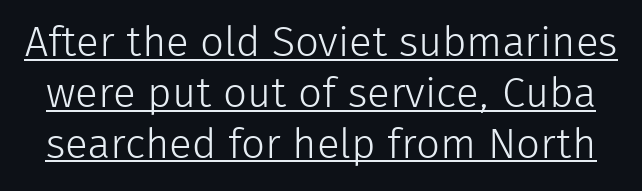
The passage shown is typed in a proportional face where columns would drift. The weight would be labelled regular, book, light, or lighter still. This rendering employs a face without finishing strokes, i.e., a sans-serif. Tracking here is standard; glyphs follow each other at the usual distance. Every character sits straight up, as roman type does.
